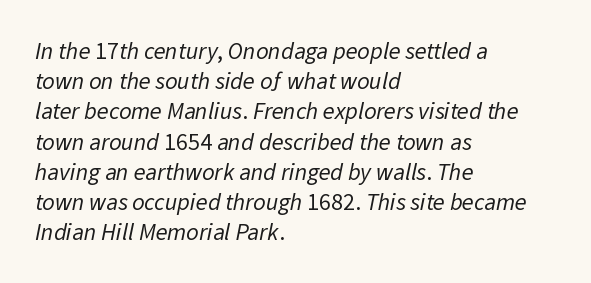
The image shows 24 px text type; set left-aligned, normal line spacing (1.26x), normal letter spacing, not underlined.
